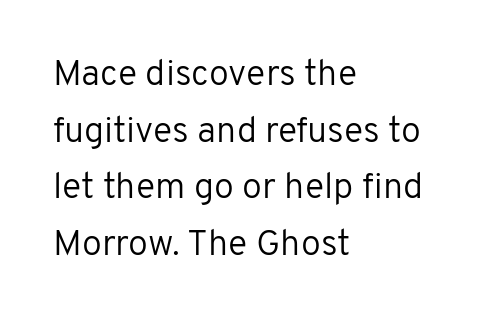
Q: Is the text bold? A: No.
Q: Is the text italic (slanted)? A: No, it is upright.
Q: Is the typeface a serif or a sans-serif typeface? A: Sans-serif.
Q: Is the text underlined? A: No.
Q: How is the paragraph aligned? A: Left-aligned.
Q: Is the spacing between letters normal or unusually wide? A: Normal.
Q: Is the spacing between lines tight, normal or loose? A: Normal.
Q: Width (condensed, normal, or wide)? A: Normal.
Q: Stroke contrast? A: Low.
Q: x-height? A: Medium.
Q: Monospaced? A: No.
